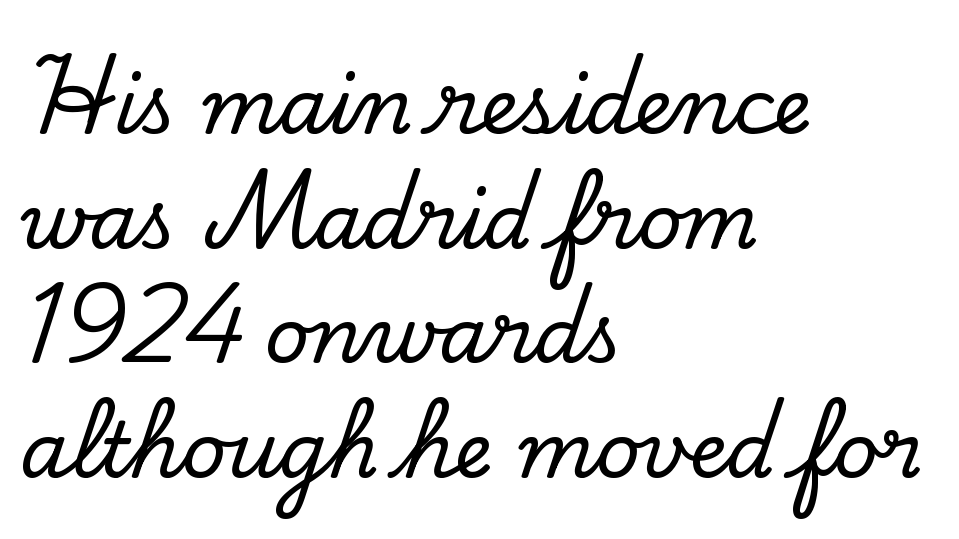
The image shows 77 px serif type; set left-aligned, normal line spacing (1.49x), normal letter spacing, not underlined; low stroke contrast and a small x-height.
